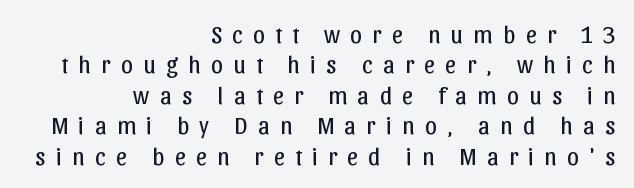
The image shows 24 px text type, upright; set right-aligned, normal line spacing (1.27x), unusually wide letter spacing (+0.43 em), not underlined.
